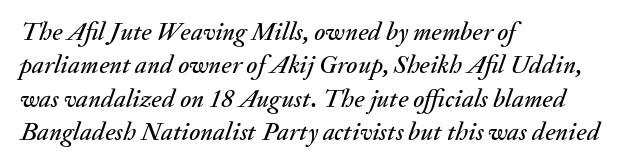
Tracking here is standard; glyphs follow each other at the usual distance. This sample keeps an unexceptional amount of space between lines. Line beginnings align vertically; line endings do not. Quick note: underline off. Looking at the ascenders, they clearly lean.
